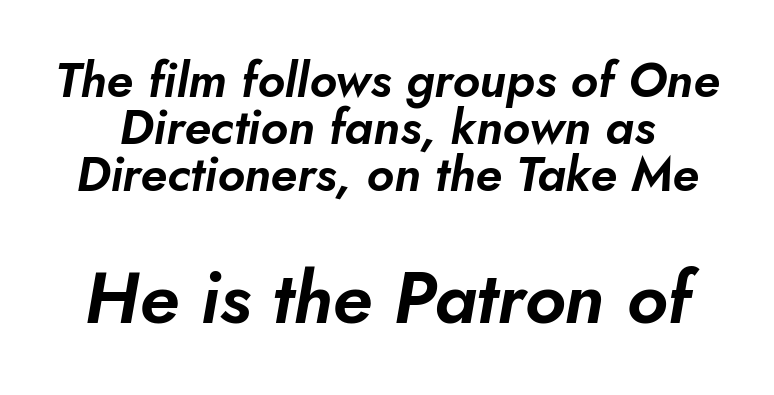
The image shows 73 px text type, italic (leaning right); set tight line spacing (0.96x), normal letter spacing, not underlined; the second (bottom) block is 1.49x larger; low stroke contrast and a small x-height.
